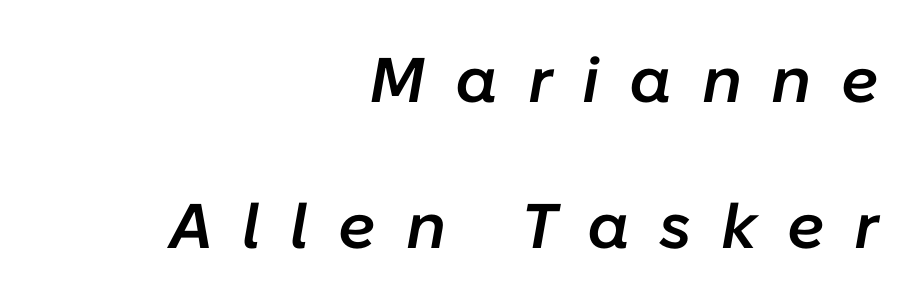
The image shows 63 px semibold type, italic (leaning right); set right-aligned, loose line spacing (2.32x), unusually wide letter spacing (+0.47 em), not underlined; low stroke contrast and a medium x-height.
